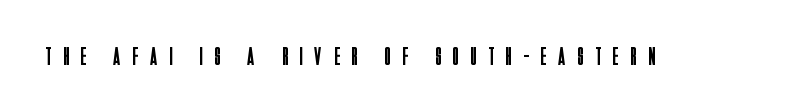
Q: Is the text bold? A: No.
Q: Is the text italic (slanted)? A: No, it is upright.
Q: Is the text underlined? A: No.
Q: Is the spacing between letters normal or unusually wide? A: Unusually wide.
